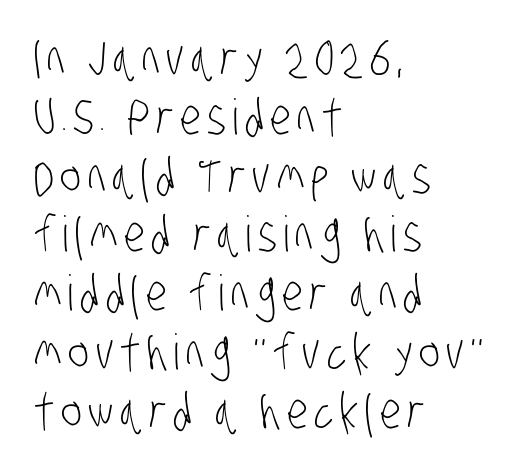
Q: Is the text bold? A: No.
Q: Is the typeface a serif or a sans-serif typeface? A: Sans-serif.
Q: Is the text underlined? A: No.
Q: How is the paragraph aligned? A: Left-aligned.
Q: Width (condensed, normal, or wide)? A: Condensed.
Q: Stroke contrast? A: Low.
Q: x-height? A: Large.
Q: Monospaced? A: No.
